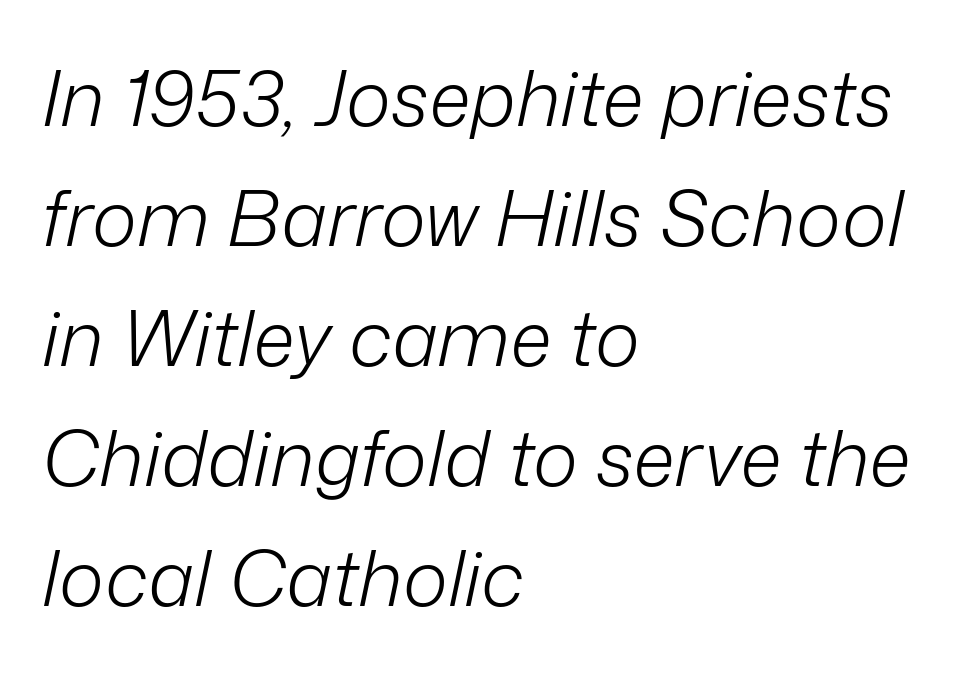
Q: Is the text bold? A: No.
Q: Is the text italic (slanted)? A: Yes, it leans right by about 12 degrees.
Q: Is the text underlined? A: No.
Q: How is the paragraph aligned? A: Left-aligned.
Q: Is the spacing between letters normal or unusually wide? A: Normal.
Q: Is the spacing between lines tight, normal or loose? A: Normal.
Q: Width (condensed, normal, or wide)? A: Normal.
Q: Stroke contrast? A: Low.
Q: x-height? A: Medium.
Q: Monospaced? A: No.
